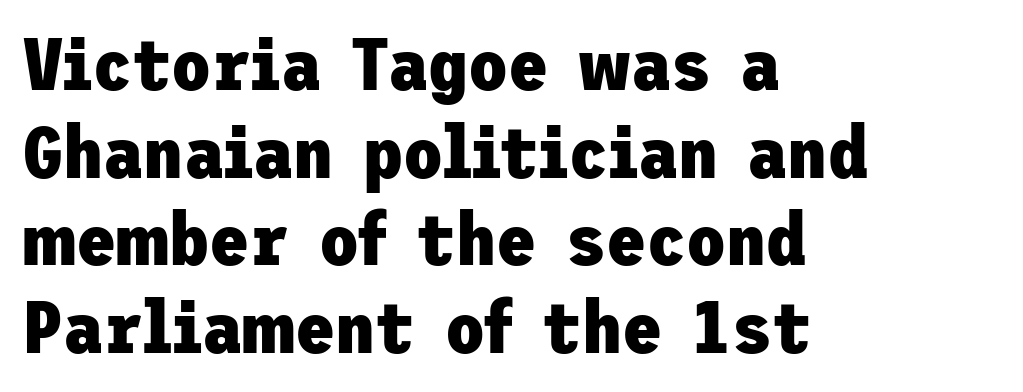
Q: Is the text bold? A: Yes.
Q: Is the text italic (slanted)? A: No, it is upright.
Q: Is the typeface a serif or a sans-serif typeface? A: Sans-serif.
Q: Is the text underlined? A: No.
Q: How is the paragraph aligned? A: Left-aligned.
Q: Is the spacing between letters normal or unusually wide? A: Normal.
Q: Width (condensed, normal, or wide)? A: Normal.
Q: Stroke contrast? A: Low.
Q: x-height? A: Medium.
